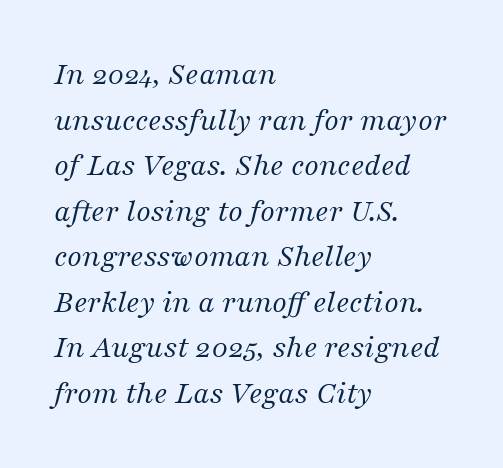
Q: Is the text bold? A: No.
Q: Is the text italic (slanted)? A: Yes, it leans right by about 16 degrees.
Q: Is the typeface a serif or a sans-serif typeface? A: Serif.
Q: Is the text underlined? A: No.
Q: How is the paragraph aligned? A: Left-aligned.
Q: Is the spacing between letters normal or unusually wide? A: Normal.
Q: Is the spacing between lines tight, normal or loose? A: Normal.
Q: Width (condensed, normal, or wide)? A: Normal.
Q: Stroke contrast? A: Medium.
Q: x-height? A: Medium.
Q: Monospaced? A: No.
